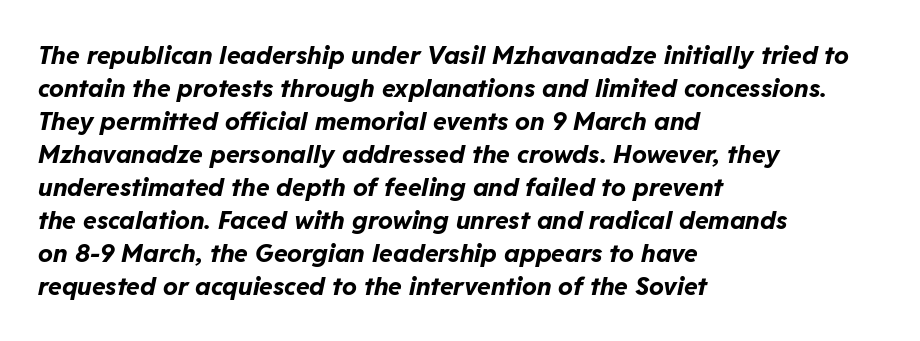
No word sits above an underline. Layout note: lines flush left. You'd pick this weight for a headline — it's a proper bold. The rendering uses a moderate line-height, typical for paragraphs. This sample uses plain, unmodified letter spacing. There's an unmistakable incline to the writing here.
